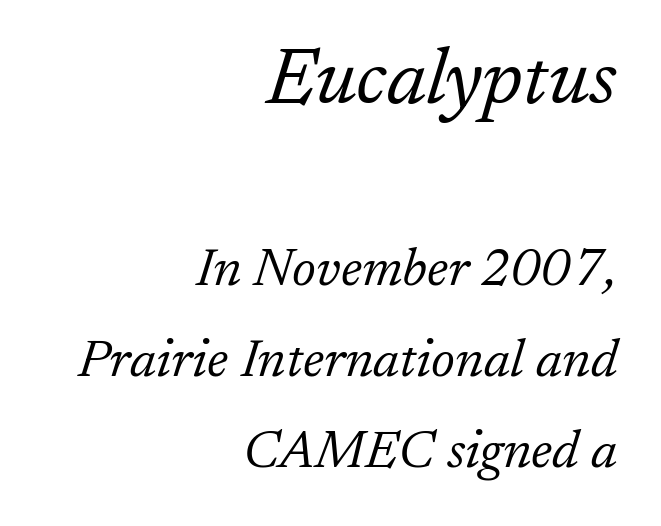
Q: Is the text bold? A: No.
Q: Is the text italic (slanted)? A: Yes, it leans right by about 17 degrees.
Q: Is the typeface a serif or a sans-serif typeface? A: Serif.
Q: Is the text underlined? A: No.
Q: How is the paragraph aligned? A: Right-aligned.
Q: Is the spacing between letters normal or unusually wide? A: Normal.
Q: Which block of text is set in a larger size, the first (top) or the second (bottom)? A: The first (top) one.
Q: Width (condensed, normal, or wide)? A: Normal.
Q: Stroke contrast? A: Low.
Q: x-height? A: Medium.
Q: Monospaced? A: No.
